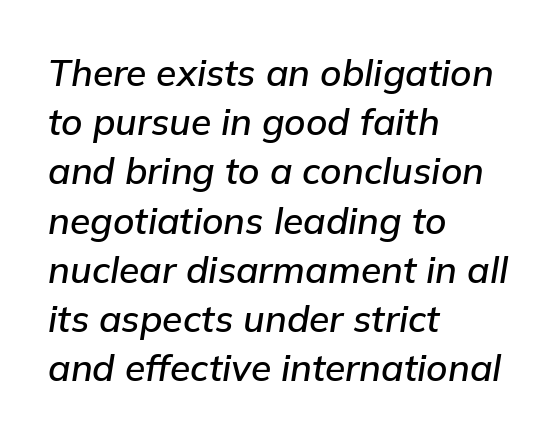
The image shows 37 px text type, italic (leaning right); set left-aligned, normal line spacing (1.33x), normal letter spacing, not underlined; low stroke contrast and a medium x-height.
